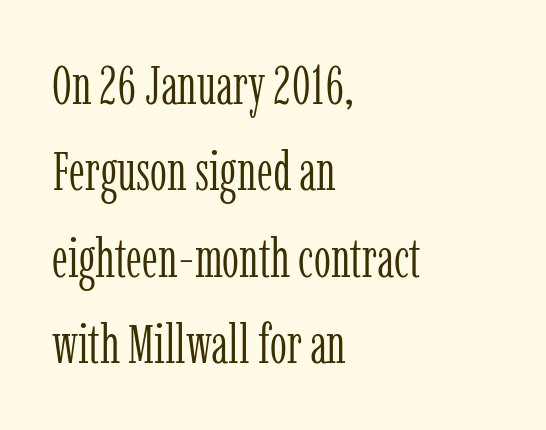
No heavy texture on the line: the type isn't bold. Every character sits straight up, as roman type does. Regarding serifs, this sample has them. The face used here is rendered with its standard letterfit. Descender tails drop into unmarked territory. The paragraph shown leans on its left margin.
